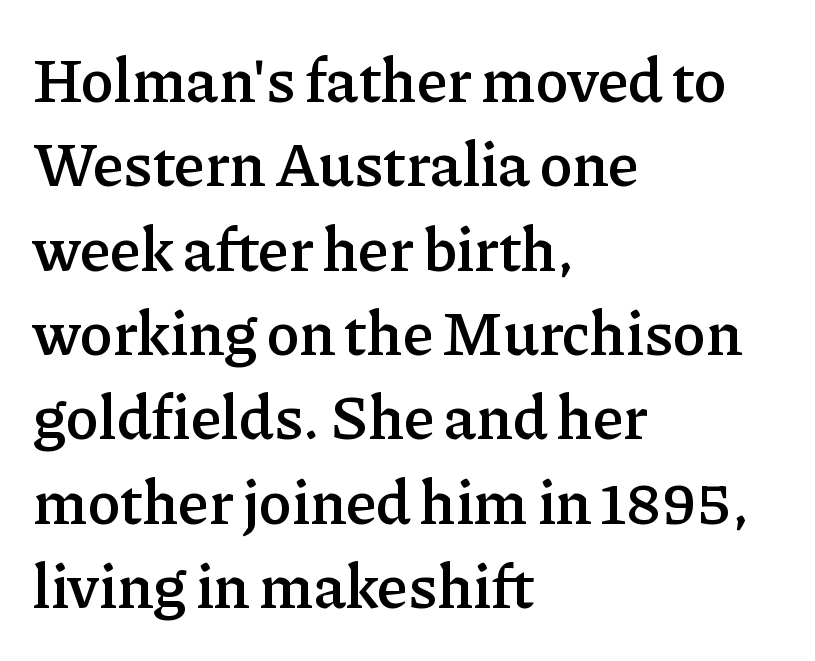
{"serif": "yes", "italic": "no", "bold": "semi", "weight": "semibold", "width": "normal", "stroke_contrast": "low", "x_height": "medium", "monospaced": "no", "underline": "no", "align": "left", "line_spacing": "normal", "line_spacing_ratio": 1.36, "letter_spacing": "normal", "letter_spacing_em": 0.0, "glyph_px": 62}
